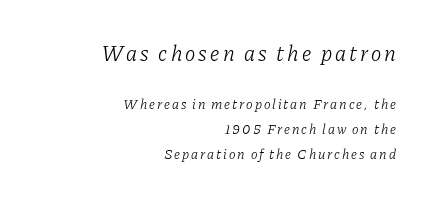
Q: Is the text bold? A: No.
Q: Is the text italic (slanted)? A: Yes, it leans right by about 11 degrees.
Q: Is the text underlined? A: No.
Q: How is the paragraph aligned? A: Right-aligned.
Q: Which block of text is set in a larger size, the first (top) or the second (bottom)? A: The first (top) one.
